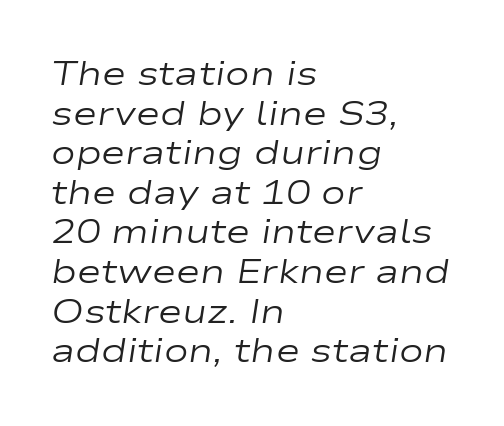
{"italic": "yes", "lean": "right", "slant_degrees": 9, "bold": "no", "weight": "regular", "width": "wide", "stroke_contrast": "low", "x_height": "medium", "monospaced": "no", "underline": "no", "align": "left", "line_spacing_ratio": 1.2, "letter_spacing": "normal", "letter_spacing_em": 0.0, "glyph_px": 33}
